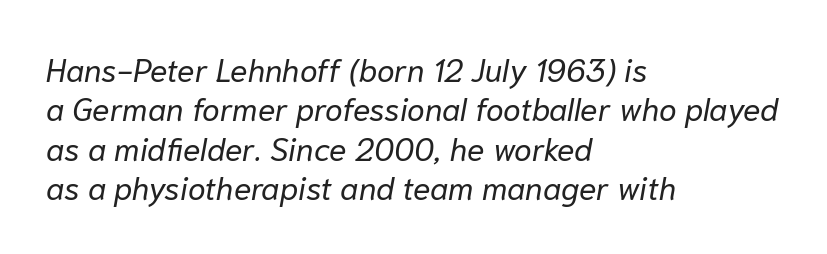
The image shows 32 px regular-weight type, italic (leaning right); set left-aligned, line spacing 1.23x, normal letter spacing, not underlined; low stroke contrast and a medium x-height.
